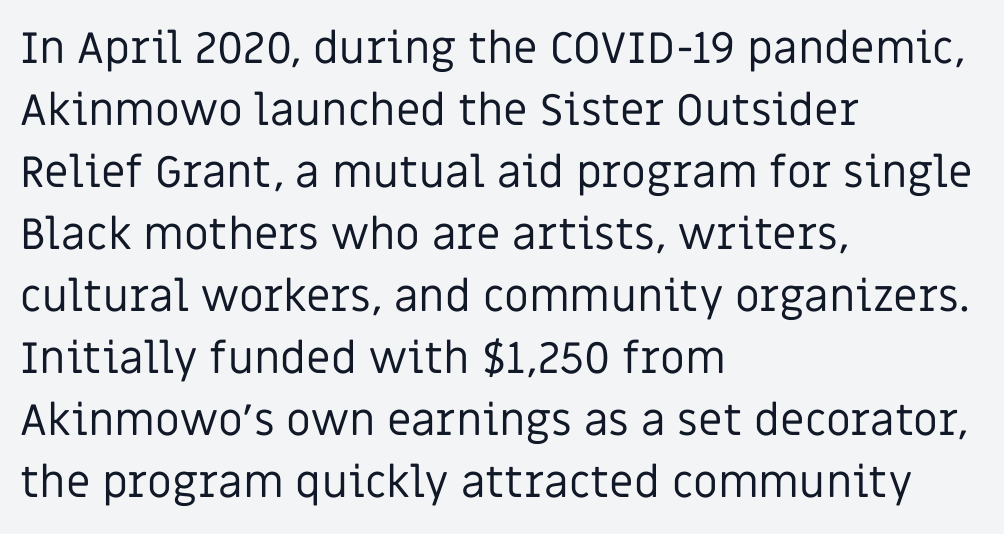
Is the type heavy? It reads as light-to-regular instead. The letters sit at their default tracking, neither squeezed nor spread. Honestly, there is no underline to notice here at all. Font category for this specimen: sans-serif.
